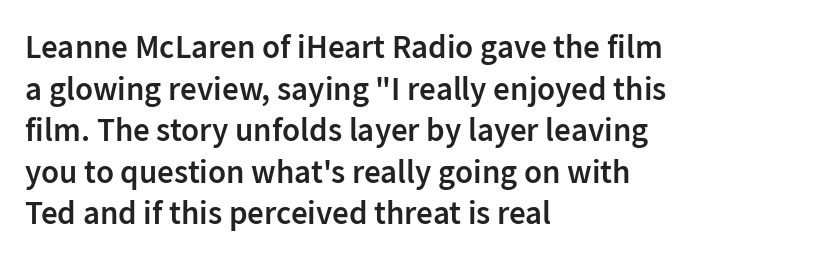
The image shows 33 px semibold sans-serif type, upright; set left-aligned, normal line spacing (1.26x), normal letter spacing, not underlined; low stroke contrast and a medium x-height.
